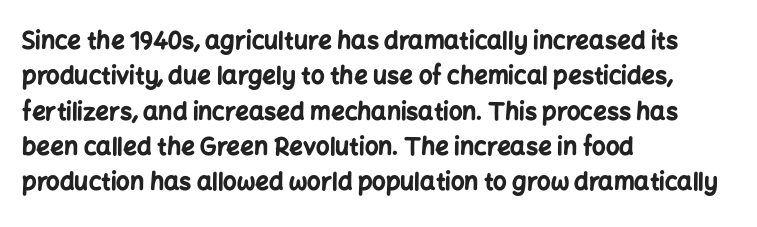
The baseline area is clear. Rendered with straight, roman letterforms. The face used here has the dense, thick strokes of a bold. One-word summary of the alignment: left.
